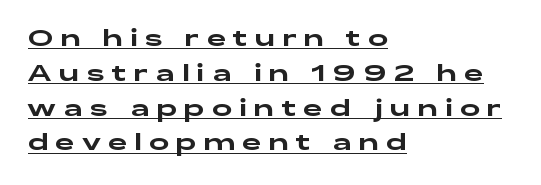
The image shows 24 px text type, upright; set left-aligned, normal line spacing (1.45x), unusually wide letter spacing (+0.3 em), underlined.
